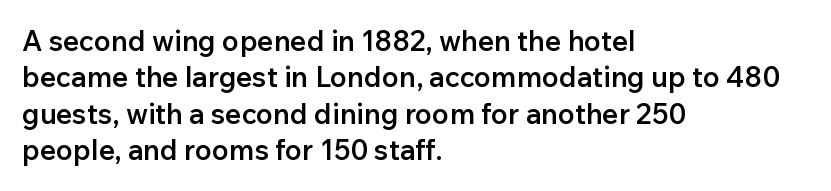
Q: Is the text bold? A: Semi-bold.
Q: Is the text italic (slanted)? A: No, it is upright.
Q: Is the typeface a serif or a sans-serif typeface? A: Sans-serif.
Q: Is the text underlined? A: No.
Q: How is the paragraph aligned? A: Left-aligned.
Q: Is the spacing between letters normal or unusually wide? A: Normal.
Q: Is the spacing between lines tight, normal or loose? A: Normal.
Q: Width (condensed, normal, or wide)? A: Normal.
Q: Stroke contrast? A: Low.
Q: x-height? A: Medium.
Q: Monospaced? A: No.
